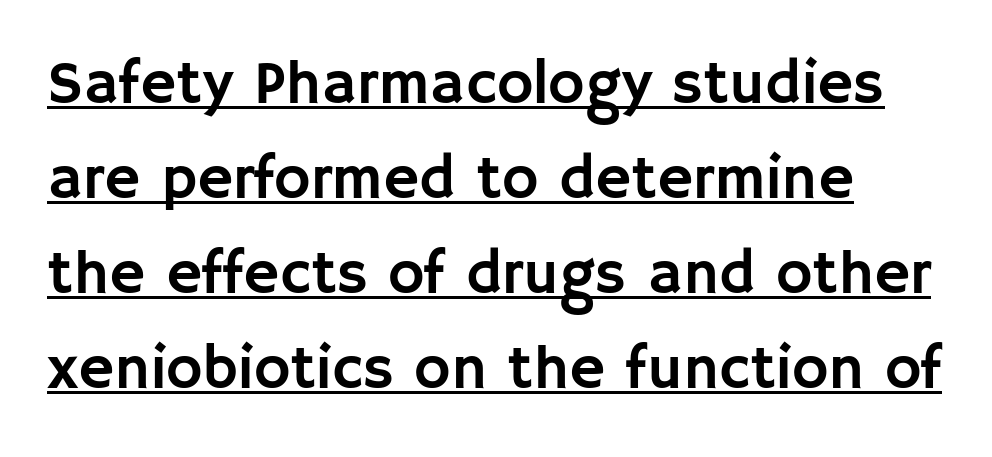
Q: Is the text italic (slanted)? A: No, it is upright.
Q: Is the typeface a serif or a sans-serif typeface? A: Sans-serif.
Q: Is the text underlined? A: Yes.
Q: How is the paragraph aligned? A: Left-aligned.
Q: Is the spacing between letters normal or unusually wide? A: Normal.
Q: Is the spacing between lines tight, normal or loose? A: Normal.
Q: Width (condensed, normal, or wide)? A: Normal.
Q: Stroke contrast? A: Low.
Q: x-height? A: Large.
Q: Monospaced? A: No.
